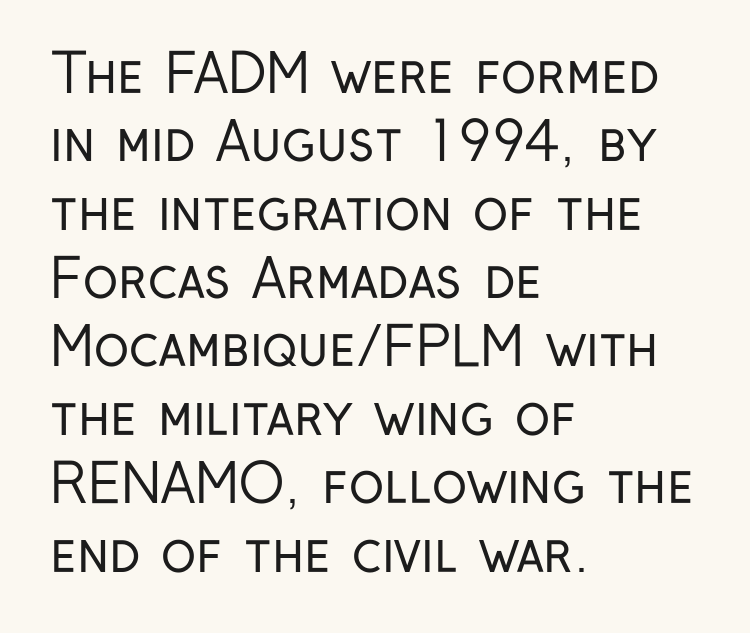
Q: Is the text bold? A: No.
Q: Is the text italic (slanted)? A: No, it is upright.
Q: Is the typeface a serif or a sans-serif typeface? A: Sans-serif.
Q: Is the text underlined? A: No.
Q: How is the paragraph aligned? A: Left-aligned.
Q: Is the spacing between letters normal or unusually wide? A: Normal.
Q: Is the spacing between lines tight, normal or loose? A: Normal.
Q: Width (condensed, normal, or wide)? A: Condensed.
Q: Stroke contrast? A: Low.
Q: x-height? A: Medium.
Q: Monospaced? A: No.
